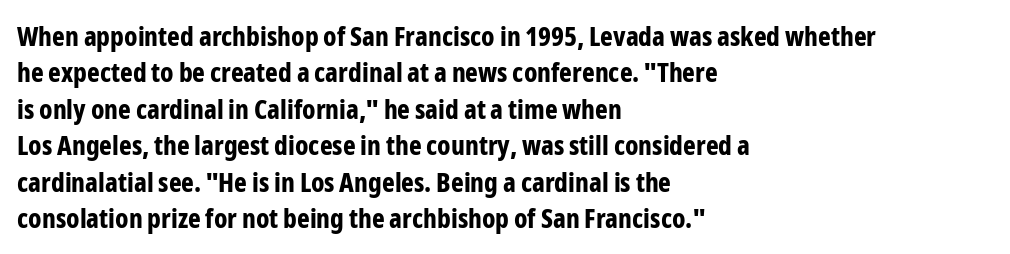
{"italic": "no", "bold": "yes", "underline": "no", "align": "left", "line_spacing": "normal", "line_spacing_ratio": 1.35, "letter_spacing": "normal", "letter_spacing_em": 0.0, "glyph_px": 27}
